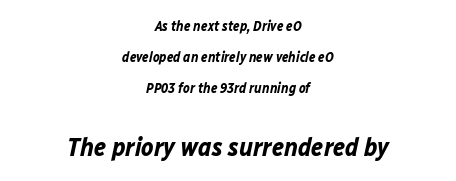
Reading down the column, the eye jumps a long way to each next line. Every character sits at an angle, as italics do. The later block is typeset at a bigger size than the earlier block. Every letter is thick-stroked: bold, no question. What stands out about the letter spacing? Nothing — it is the standard amount.
